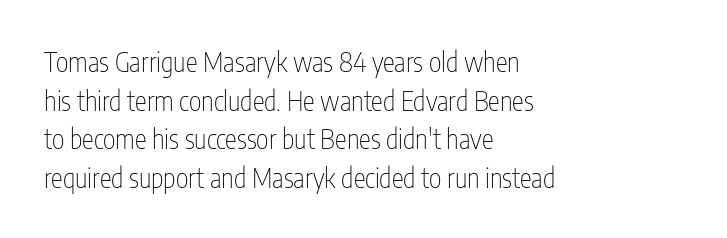
{"italic": "no", "bold": "no", "underline": "no", "align": "left", "line_spacing": "normal", "line_spacing_ratio": 1.43, "letter_spacing": "normal", "letter_spacing_em": 0.0, "glyph_px": 27}
